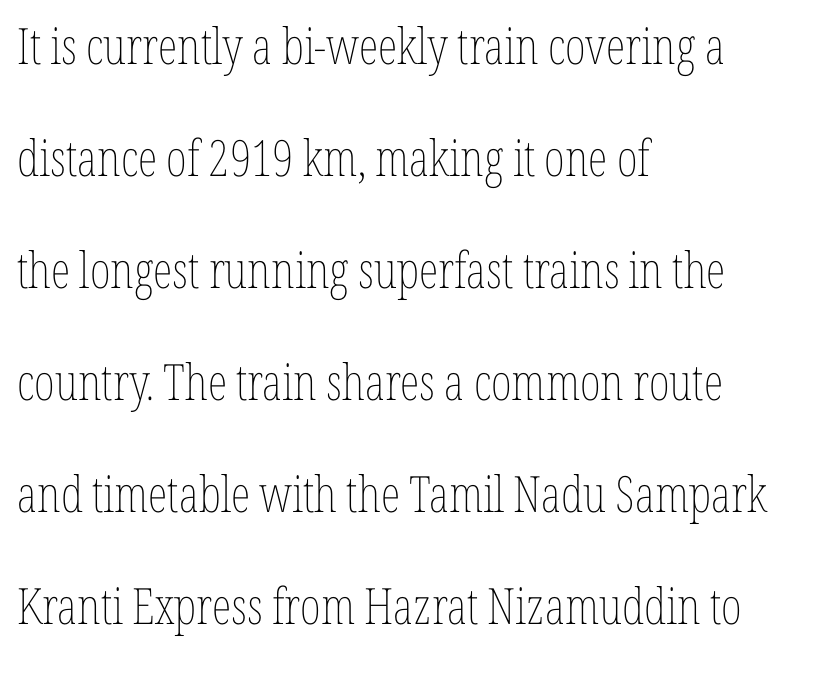
Reading down the block, your eye returns to a fixed left position each line. Proportional: the letters do not fall into vertical columns. Spacing between characters is what you'd get straight out of the box. Summary of vertical rhythm: relaxed, with wide interline spacing. Nope, not italic — everything's standing straight. These glyphs show unthickened strokes, regular width or finer.
